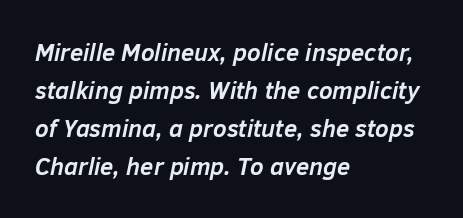
Q: Is the text bold? A: Yes.
Q: Is the text italic (slanted)? A: Yes, it leans right by about 12 degrees.
Q: Is the text underlined? A: No.
Q: How is the paragraph aligned? A: Left-aligned.
Q: Is the spacing between letters normal or unusually wide? A: Normal.
Q: Is the spacing between lines tight, normal or loose? A: Normal.
